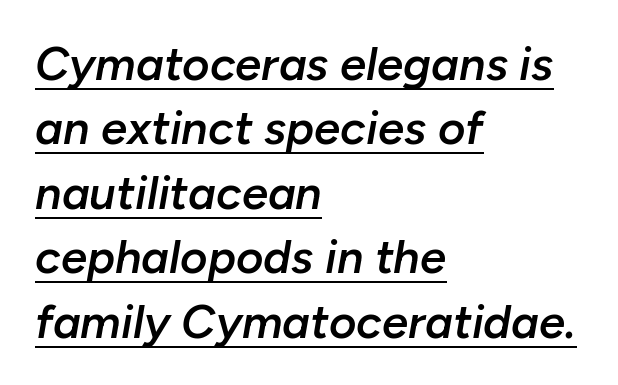
{"italic": "yes", "lean": "right", "slant_degrees": 10, "bold": "semi", "weight": "semibold", "width": "normal", "stroke_contrast": "low", "x_height": "medium", "monospaced": "no", "underline": "yes", "align": "left", "line_spacing": "normal", "line_spacing_ratio": 1.37, "letter_spacing": "normal", "letter_spacing_em": 0.0, "glyph_px": 47}
